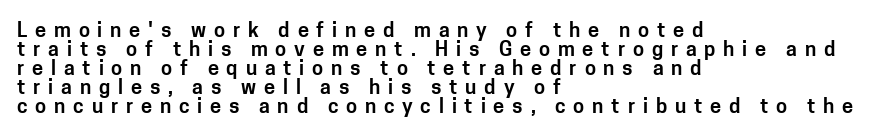
Glance below the letters and you will spot only blank space. The ragged edge is on the right, which tells us the setting is flush left. Vertical spacing — tight. What stands out about the letter spacing? Its width — letters are far apart.
